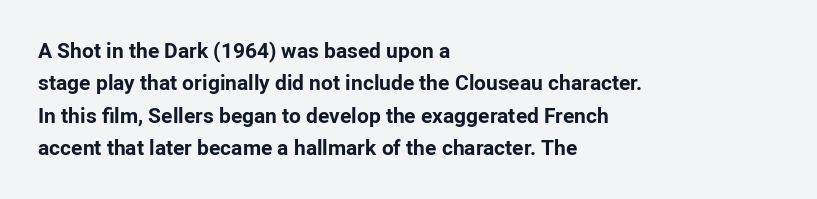
The image shows 21 px bold type, upright; set left-aligned, normal line spacing (1.54x), normal letter spacing, not underlined.
